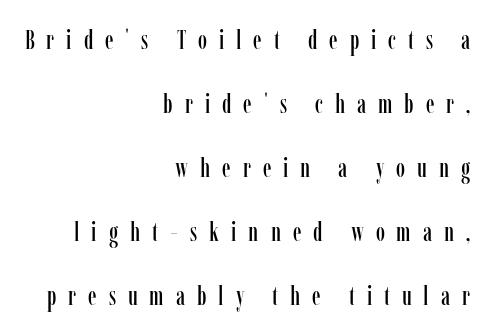
{"italic": "no", "underline": "no", "align": "right", "line_spacing": "loose", "line_spacing_ratio": 2.46, "letter_spacing": "wide", "letter_spacing_em": 0.46, "glyph_px": 26}
